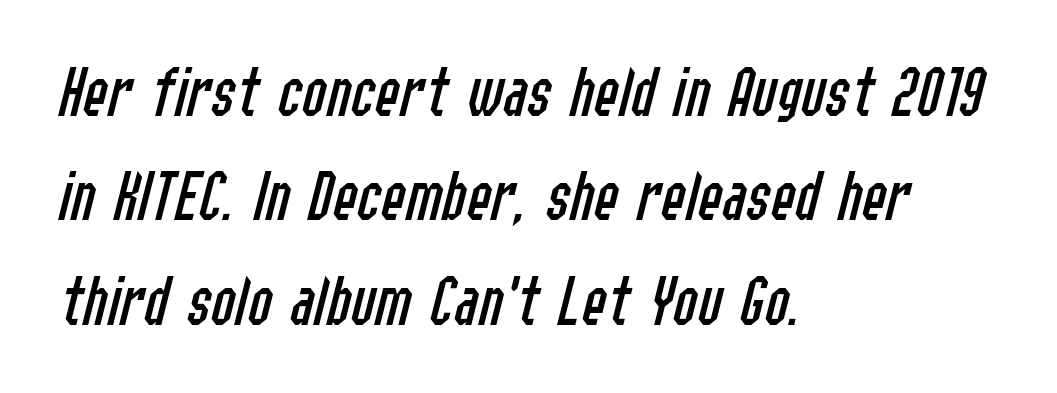
The image shows 73 px regular-weight, condensed type, italic (leaning right); set left-aligned, normal line spacing (1.43x), normal letter spacing, not underlined; low stroke contrast and a medium x-height.
